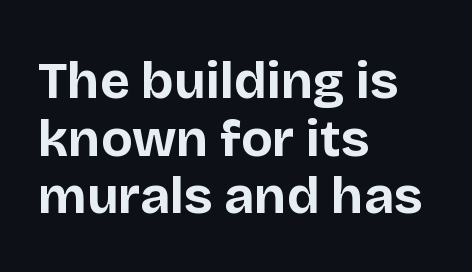
The image shows 52 px bold sans-serif type, upright; set left-aligned, tight line spacing (1.11x), normal letter spacing, not underlined; low stroke contrast and a large x-height.
